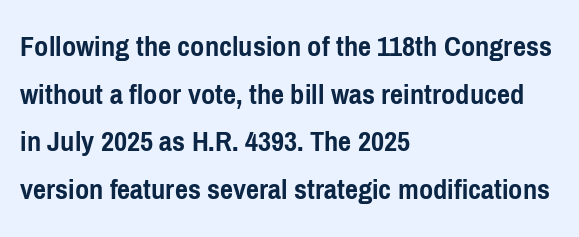
Q: Is the text bold? A: Yes.
Q: Is the text italic (slanted)? A: No, it is upright.
Q: Is the typeface a serif or a sans-serif typeface? A: Sans-serif.
Q: Is the text underlined? A: No.
Q: How is the paragraph aligned? A: Left-aligned.
Q: Is the spacing between letters normal or unusually wide? A: Normal.
Q: Is the spacing between lines tight, normal or loose? A: Normal.
Q: Width (condensed, normal, or wide)? A: Condensed.
Q: Stroke contrast? A: Low.
Q: x-height? A: Medium.
Q: Monospaced? A: No.
